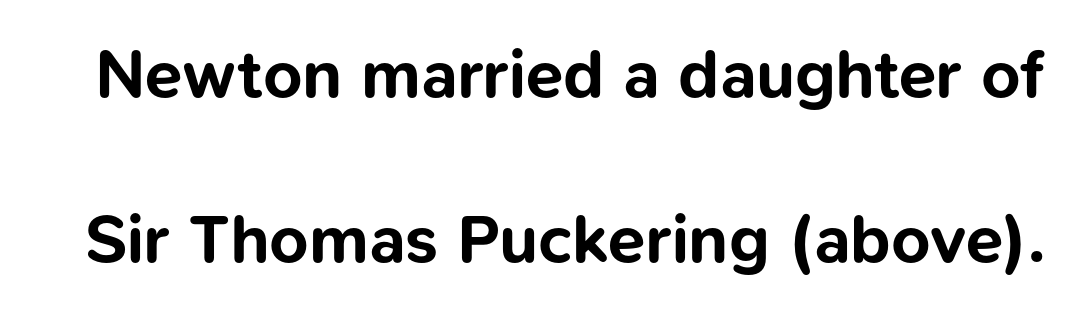
Q: Is the text bold? A: Yes.
Q: Is the text italic (slanted)? A: No, it is upright.
Q: Is the typeface a serif or a sans-serif typeface? A: Sans-serif.
Q: Is the text underlined? A: No.
Q: Is the spacing between letters normal or unusually wide? A: Normal.
Q: Is the spacing between lines tight, normal or loose? A: Loose.
Q: Width (condensed, normal, or wide)? A: Normal.
Q: Stroke contrast? A: Low.
Q: x-height? A: Medium.
Q: Monospaced? A: No.
